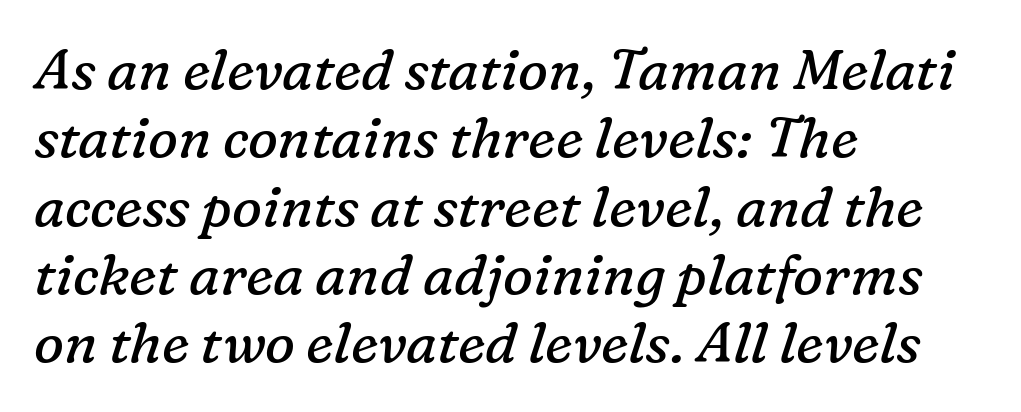
Q: Is the text bold? A: No.
Q: Is the text italic (slanted)? A: Yes, it leans right by about 16 degrees.
Q: Is the typeface a serif or a sans-serif typeface? A: Serif.
Q: Is the text underlined? A: No.
Q: How is the paragraph aligned? A: Left-aligned.
Q: Is the spacing between letters normal or unusually wide? A: Normal.
Q: Width (condensed, normal, or wide)? A: Normal.
Q: Stroke contrast? A: Low.
Q: x-height? A: Medium.
Q: Monospaced? A: No.
